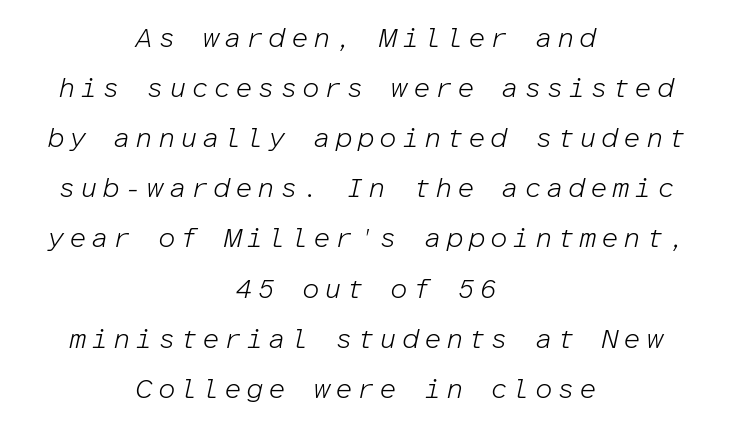
The image shows 28 px light type, italic (leaning right), monospaced; set centered, line spacing 1.79x, not underlined; low stroke contrast and a medium x-height.
